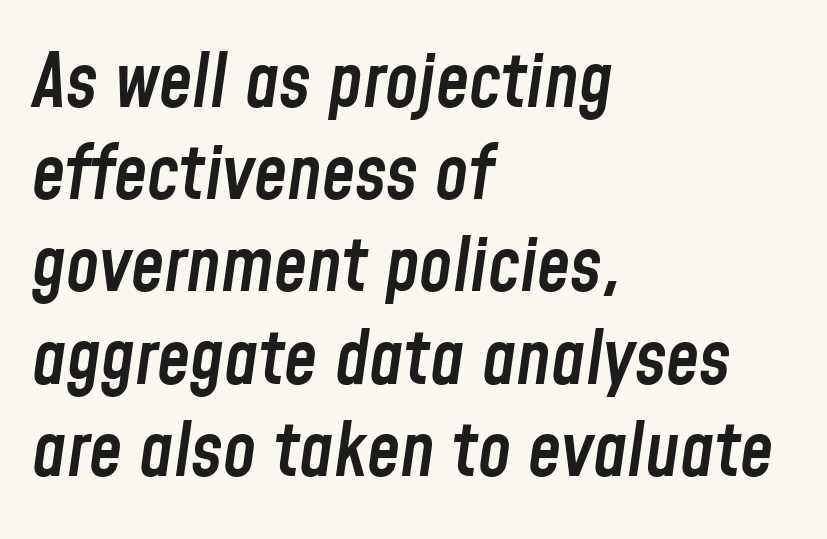
Q: Is the text bold? A: Semi-bold.
Q: Is the text italic (slanted)? A: Yes, it leans right by about 8 degrees.
Q: Is the text underlined? A: No.
Q: How is the paragraph aligned? A: Left-aligned.
Q: Is the spacing between letters normal or unusually wide? A: Normal.
Q: Width (condensed, normal, or wide)? A: Condensed.
Q: Stroke contrast? A: Low.
Q: x-height? A: Medium.
Q: Monospaced? A: No.
